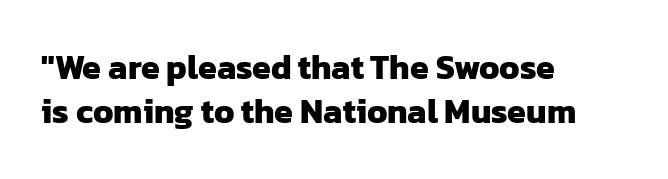
{"serif": "no", "bold": "yes", "weight": "heavy", "width": "normal", "stroke_contrast": "low", "x_height": "medium", "monospaced": "no", "underline": "no", "align": "left", "line_spacing": "normal", "line_spacing_ratio": 1.3, "letter_spacing": "normal", "letter_spacing_em": 0.0, "glyph_px": 34}
